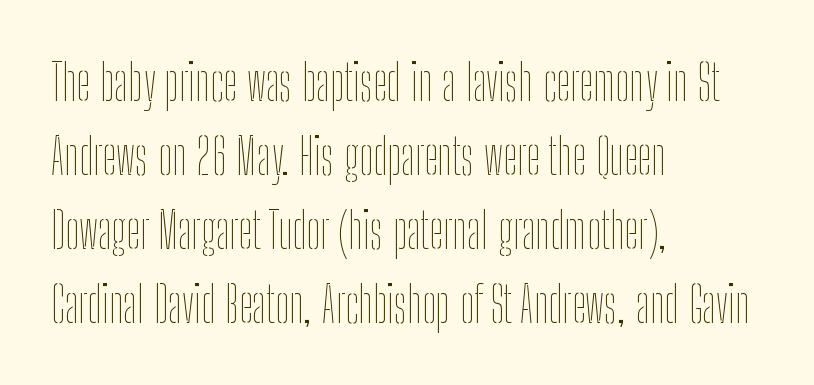
The image shows 50 px thin, condensed type, upright; set left-aligned, normal line spacing (1.48x), normal letter spacing, not underlined; low stroke contrast and a medium x-height.
